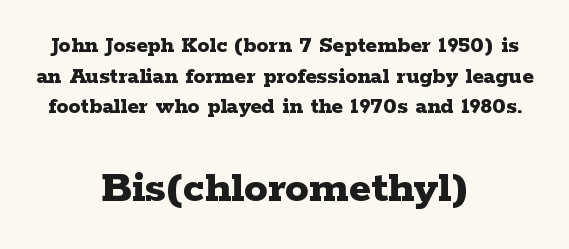
The image shows 47 px bold, wide serif type, upright; set centered, normal line spacing (1.28x), normal letter spacing, not underlined; the second (bottom) block is 1.96x larger; low stroke contrast and a medium x-height.
